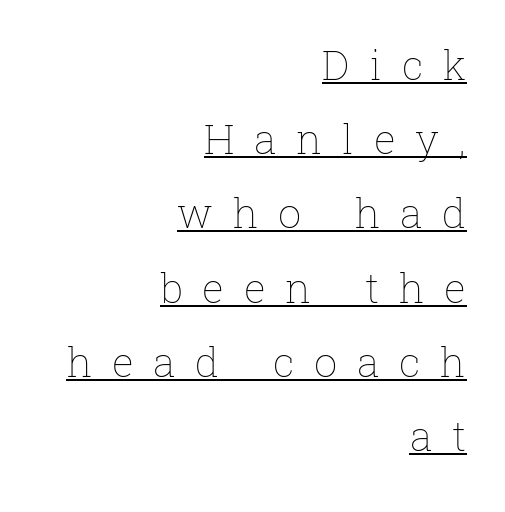
Leftover space on each line is placed entirely before the opening word. Summary of weight: not heavy and not bold. Each word looks stretched out because of the extra space between its letters. The letters stand straight up with perfectly vertical stems.
